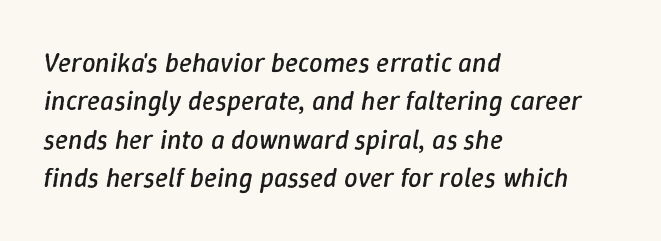
Q: Is the text bold? A: No.
Q: Is the text italic (slanted)? A: Yes, it leans right by about 9 degrees.
Q: Is the text underlined? A: No.
Q: How is the paragraph aligned? A: Left-aligned.
Q: Is the spacing between letters normal or unusually wide? A: Normal.
Q: Is the spacing between lines tight, normal or loose? A: Normal.
